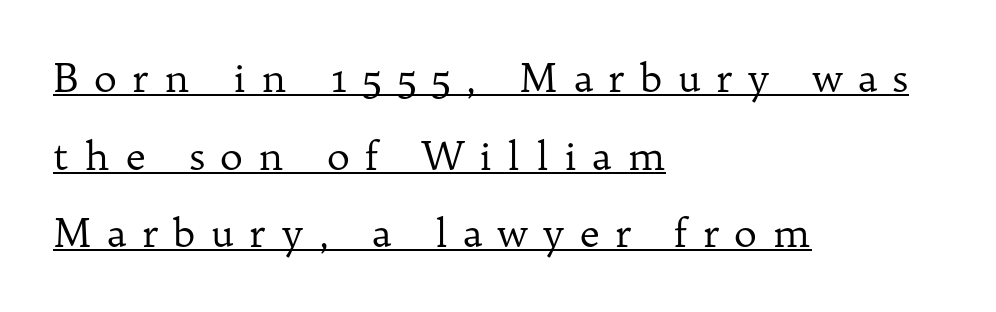
The image shows 39 px regular-weight serif type, upright; set left-aligned, loose line spacing (1.99x), unusually wide letter spacing (+0.39 em), underlined; low stroke contrast and a medium x-height.
